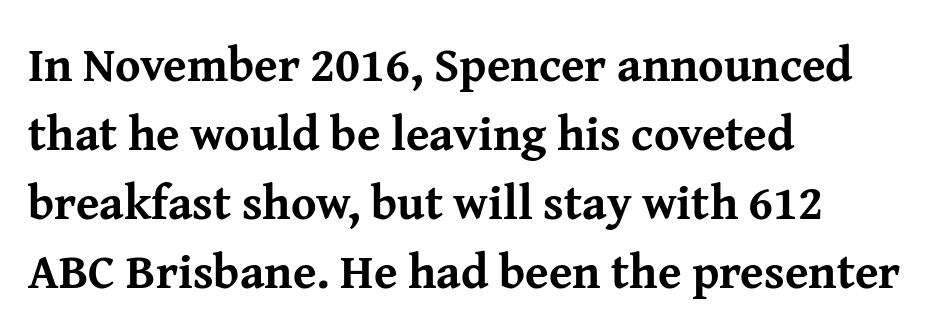
These lines are composed in type with serifs. Does the leading feel generous? No, just average. Typesetter's note: full bold, strokes at maximum text heaviness. You could call the tracking neutral — neither tight nor loose.
